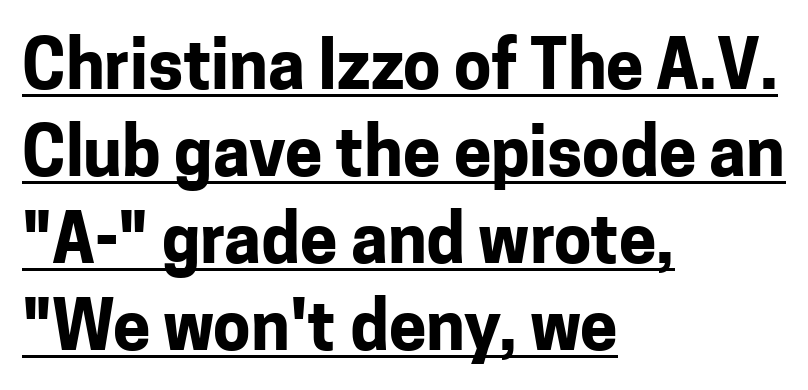
{"serif": "no", "italic": "no", "bold": "yes", "weight": "bold", "width": "normal", "stroke_contrast": "low", "x_height": "medium", "monospaced": "no", "underline": "yes", "align": "left", "line_spacing": "normal", "line_spacing_ratio": 1.3, "letter_spacing": "normal", "letter_spacing_em": 0.0, "glyph_px": 67}
